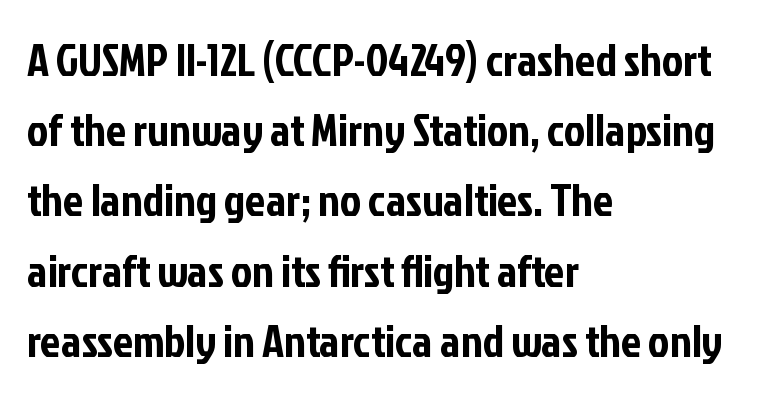
{"serif": "no", "italic": "no", "width": "condensed", "stroke_contrast": "low", "x_height": "medium", "monospaced": "no", "underline": "no", "align": "left", "line_spacing": "normal", "line_spacing_ratio": 1.56, "letter_spacing": "normal", "letter_spacing_em": 0.0, "glyph_px": 45}
